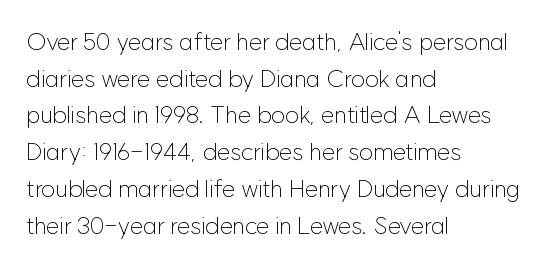
{"italic": "no", "bold": "no", "underline": "no", "align": "left", "line_spacing": "normal", "line_spacing_ratio": 1.53, "letter_spacing": "normal", "letter_spacing_em": 0.0, "glyph_px": 24}
